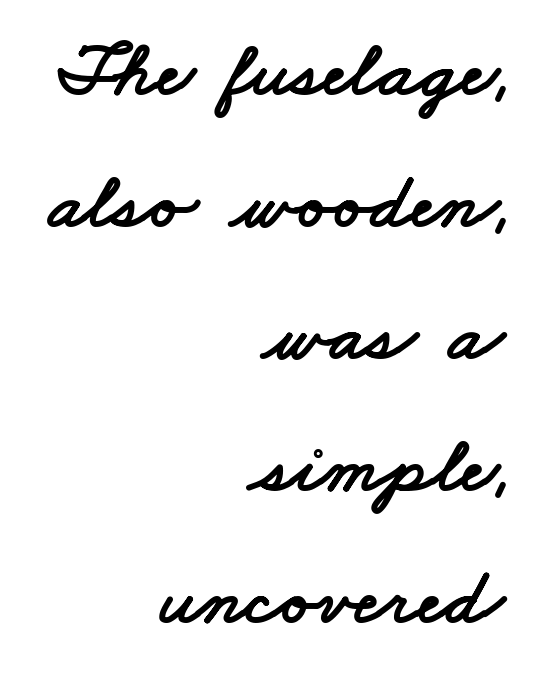
{"serif": "no", "width": "wide", "stroke_contrast": "low", "x_height": "small", "monospaced": "no", "underline": "no", "align": "right", "line_spacing": "normal", "line_spacing_ratio": 1.65, "letter_spacing": "normal", "letter_spacing_em": 0.0, "glyph_px": 80}
